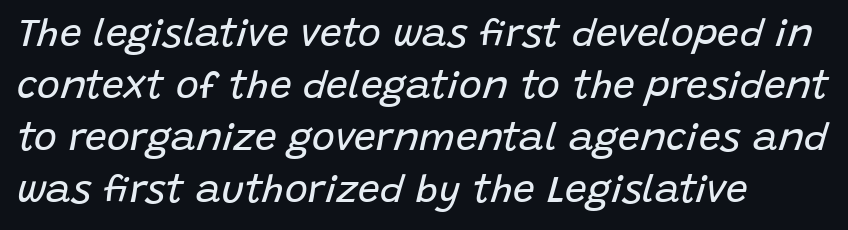
The image shows 39 px regular-weight type, italic (leaning right); set left-aligned, normal line spacing (1.33x), normal letter spacing, not underlined; low stroke contrast and a large x-height.
